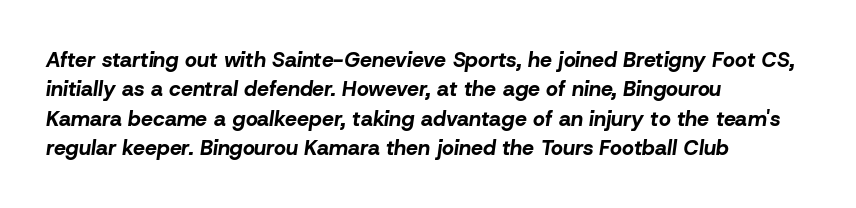
{"italic": "yes", "lean": "right", "slant_degrees": 8, "bold": "yes", "underline": "no", "align": "left", "line_spacing": "normal", "line_spacing_ratio": 1.4, "letter_spacing": "normal", "letter_spacing_em": 0.0, "glyph_px": 21}
